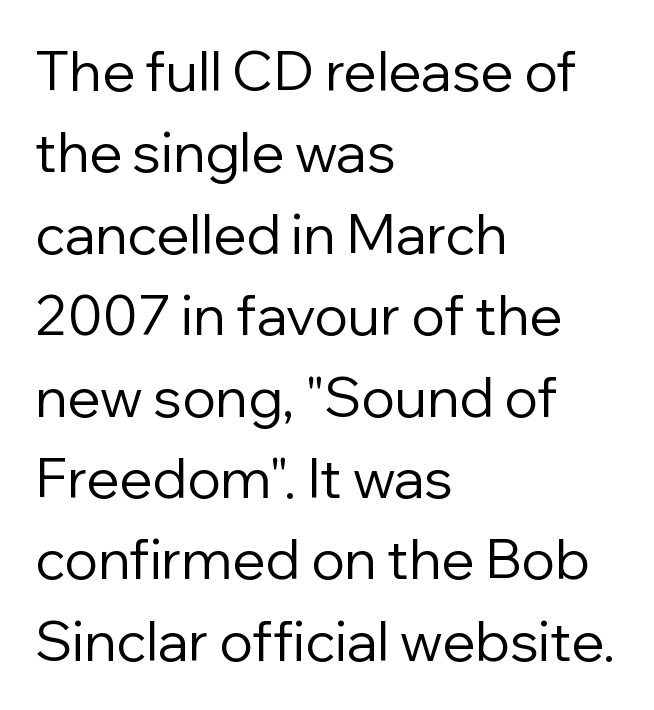
Q: Is the text bold? A: No.
Q: Is the text italic (slanted)? A: No, it is upright.
Q: Is the typeface a serif or a sans-serif typeface? A: Sans-serif.
Q: Is the text underlined? A: No.
Q: How is the paragraph aligned? A: Left-aligned.
Q: Is the spacing between letters normal or unusually wide? A: Normal.
Q: Is the spacing between lines tight, normal or loose? A: Normal.
Q: Width (condensed, normal, or wide)? A: Normal.
Q: Stroke contrast? A: Low.
Q: x-height? A: Medium.
Q: Monospaced? A: No.
